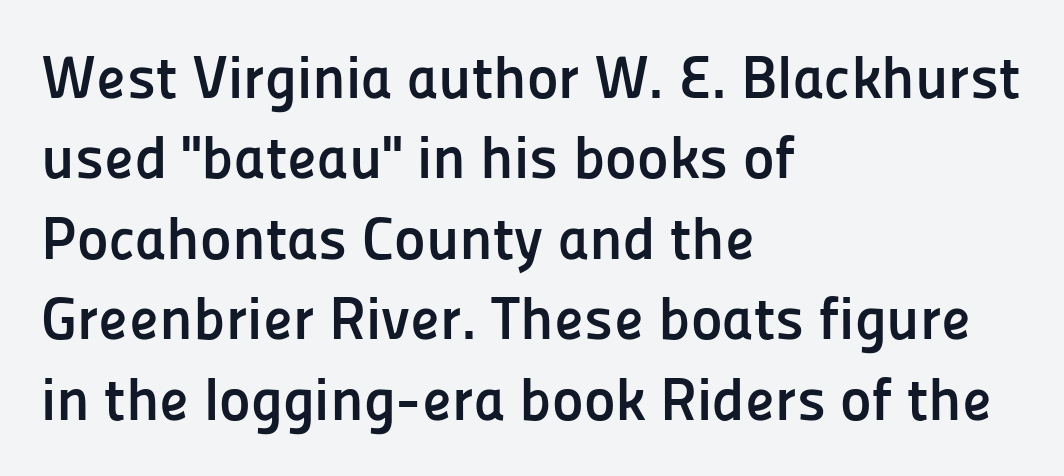
Typographic density is high because the face is bold. These lines were composed using upright roman letters. Is the letter spacing exaggerated? No — it looks like the ordinary default. Looks like regular typesetting: each glyph gets only the width it needs. Only glyphs here, with clear space below each row.
